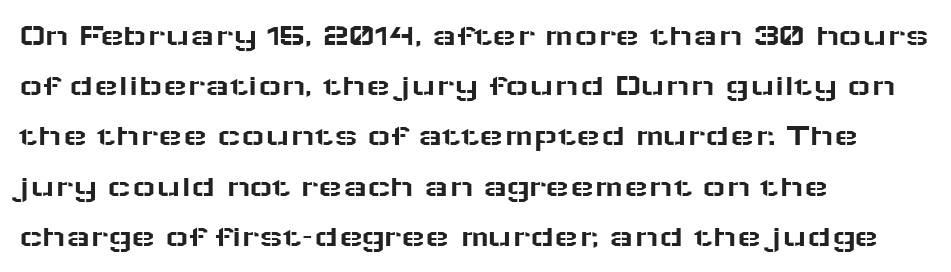
{"serif": "no", "italic": "no", "width": "wide", "stroke_contrast": "low", "x_height": "medium", "monospaced": "no", "underline": "no", "align": "left", "line_spacing": "normal", "line_spacing_ratio": 1.57, "letter_spacing": "normal", "letter_spacing_em": 0.0, "glyph_px": 32}
